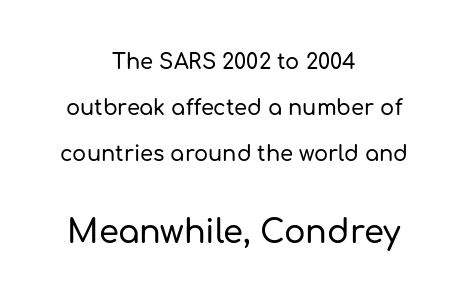
The image shows 32 px sans-serif type, upright; set centered, loose line spacing (2.2x), normal letter spacing, not underlined; the second (bottom) block is 1.52x larger; low stroke contrast and a medium x-height.
